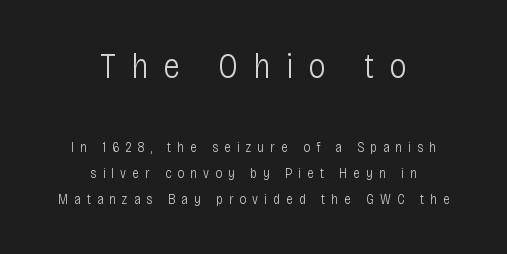
Q: Is the text bold? A: No.
Q: Is the text italic (slanted)? A: No, it is upright.
Q: Is the typeface a serif or a sans-serif typeface? A: Sans-serif.
Q: Is the text underlined? A: No.
Q: How is the paragraph aligned? A: Centered.
Q: Is the spacing between letters normal or unusually wide? A: Unusually wide.
Q: Which block of text is set in a larger size, the first (top) or the second (bottom)? A: The first (top) one.
Q: Width (condensed, normal, or wide)? A: Condensed.
Q: Stroke contrast? A: Low.
Q: x-height? A: Large.
Q: Monospaced? A: No.
